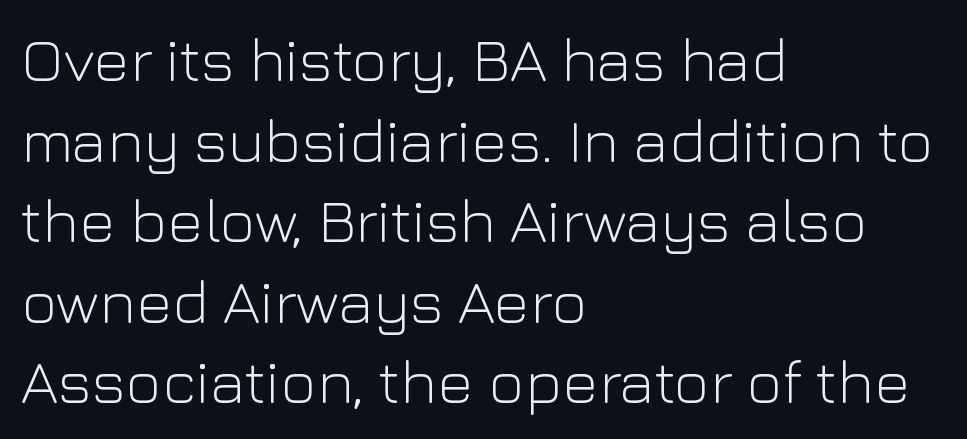
Q: Is the text bold? A: No.
Q: Is the text italic (slanted)? A: No, it is upright.
Q: Is the typeface a serif or a sans-serif typeface? A: Sans-serif.
Q: Is the text underlined? A: No.
Q: How is the paragraph aligned? A: Left-aligned.
Q: Is the spacing between letters normal or unusually wide? A: Normal.
Q: Is the spacing between lines tight, normal or loose? A: Normal.
Q: Width (condensed, normal, or wide)? A: Normal.
Q: Stroke contrast? A: Low.
Q: x-height? A: Medium.
Q: Monospaced? A: No.
